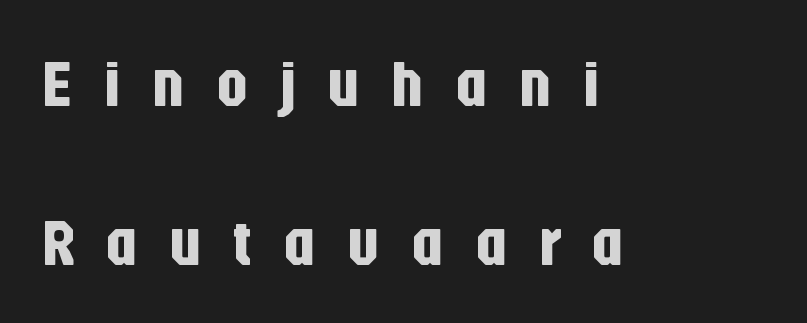
{"serif": "no", "italic": "no", "width": "condensed", "stroke_contrast": "low", "x_height": "large", "monospaced": "no", "underline": "no", "align": "left", "line_spacing": "loose", "line_spacing_ratio": 2.44, "letter_spacing": "wide", "letter_spacing_em": 0.46, "glyph_px": 65}
